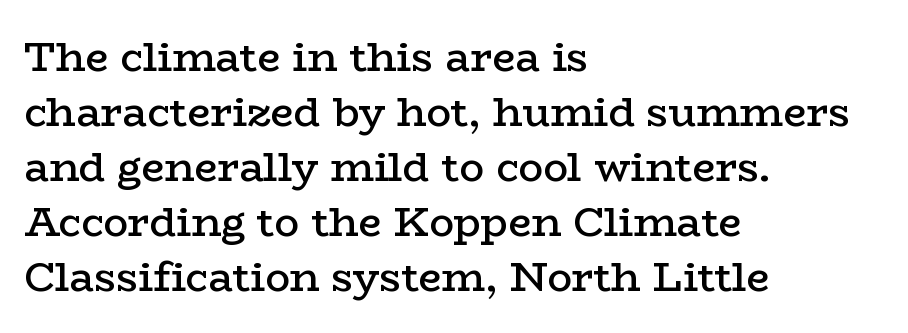
Q: Is the text bold? A: Semi-bold.
Q: Is the text italic (slanted)? A: No, it is upright.
Q: Is the typeface a serif or a sans-serif typeface? A: Serif.
Q: Is the text underlined? A: No.
Q: How is the paragraph aligned? A: Left-aligned.
Q: Is the spacing between letters normal or unusually wide? A: Normal.
Q: Is the spacing between lines tight, normal or loose? A: Normal.
Q: Width (condensed, normal, or wide)? A: Wide.
Q: Stroke contrast? A: Low.
Q: x-height? A: Medium.
Q: Monospaced? A: No.
